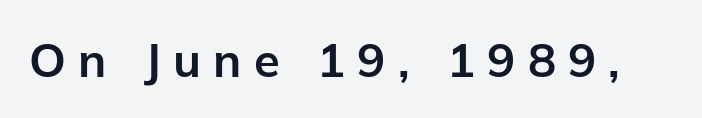
Nothing sits at the stroke ends, so this counts as sans-serif. Check the space under the baseline: it is left empty. Looks like regular typesetting: each glyph gets only the width it needs. The lettering holds an erect, upright posture throughout. Heavy-handed strokes throughout: this text is bold.
